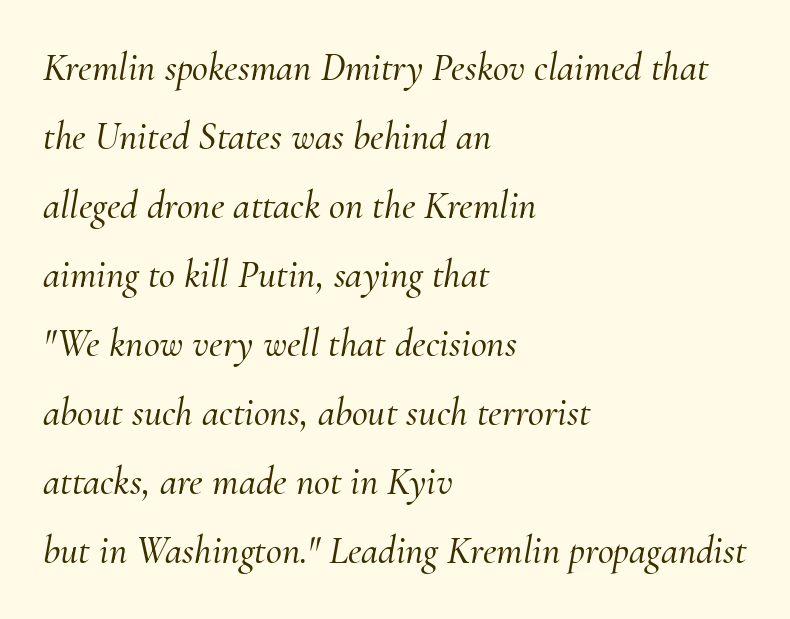
{"serif": "yes", "italic": "yes", "lean": "right", "slant_degrees": 10, "width": "normal", "stroke_contrast": "medium", "x_height": "small", "monospaced": "no", "underline": "no", "align": "left", "line_spacing_ratio": 1.77, "letter_spacing": "normal", "letter_spacing_em": 0.0, "glyph_px": 39}
